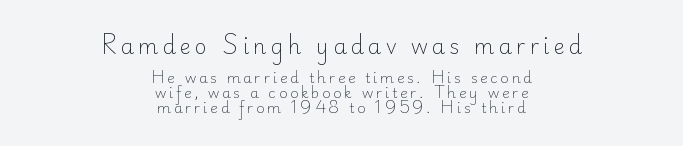
The image shows 21 px text type, upright; set centered, tight line spacing (1.07x), unusually wide letter spacing (+0.2 em), not underlined; the first (top) block is 1.5x larger.
